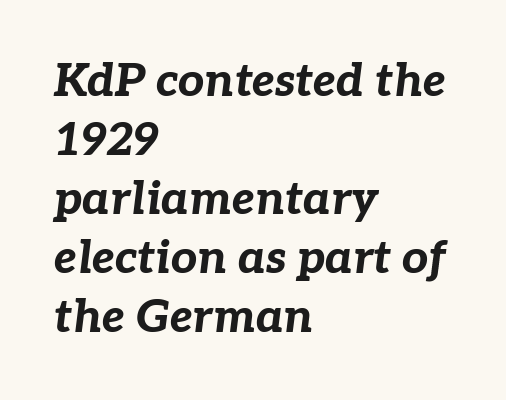
The image shows 46 px bold type, italic (leaning right); set left-aligned, normal line spacing (1.28x), normal letter spacing, not underlined; low stroke contrast and a medium x-height.
